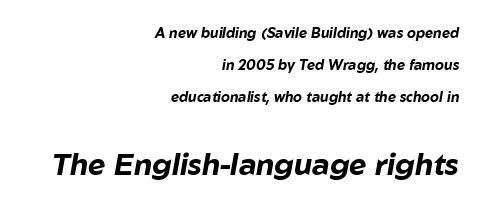
{"italic": "yes", "lean": "right", "slant_degrees": 10, "bold": "yes", "weight": "bold", "width": "normal", "stroke_contrast": "low", "x_height": "medium", "monospaced": "no", "underline": "no", "align": "right", "line_spacing": "loose", "line_spacing_ratio": 2.3, "letter_spacing": "normal", "letter_spacing_em": 0.0, "larger_block": "second", "size_ratio": 2.14, "glyph_px": 30}
